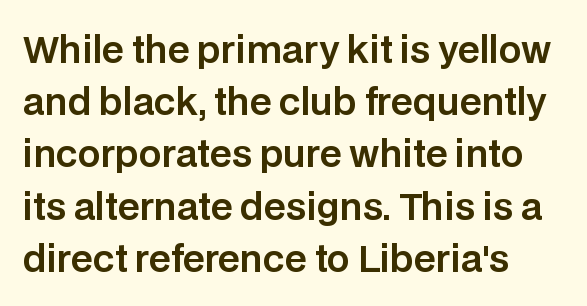
The image shows 36 px sans-serif type, upright; set left-aligned, normal line spacing (1.45x), normal letter spacing, not underlined; low stroke contrast and a large x-height.
